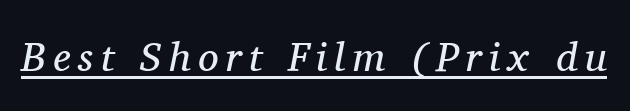
Q: Is the text bold? A: No.
Q: Is the text italic (slanted)? A: Yes, it leans right by about 11 degrees.
Q: Is the typeface a serif or a sans-serif typeface? A: Serif.
Q: Is the text underlined? A: Yes.
Q: Width (condensed, normal, or wide)? A: Normal.
Q: Stroke contrast? A: Medium.
Q: x-height? A: Medium.
Q: Monospaced? A: No.
